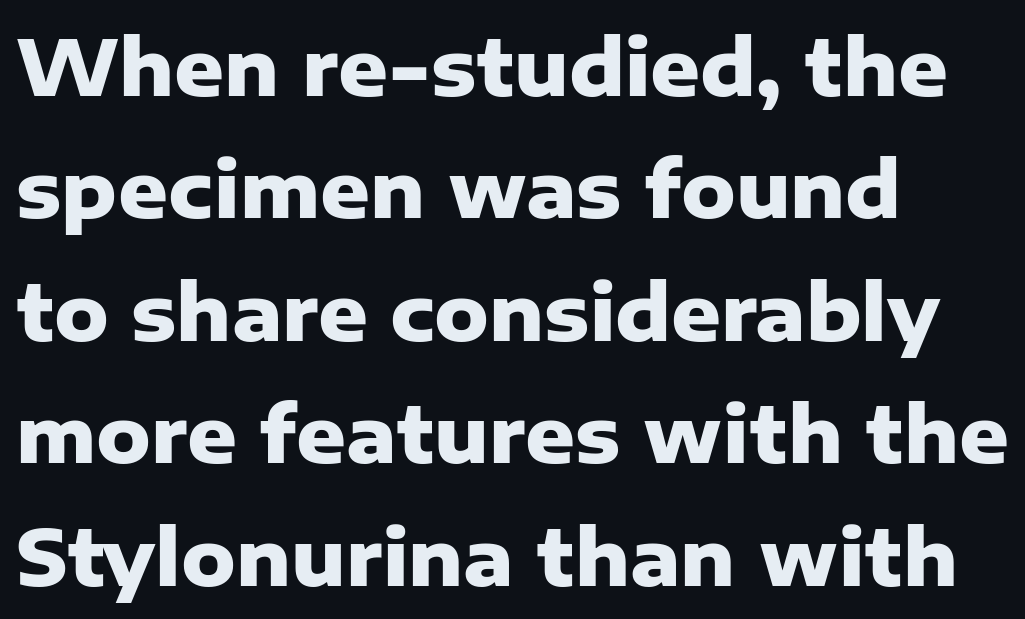
Do the characters align in a grid? No, the font is proportional. Baseline-to-baseline distance is the conventional proportion of letter height. Left-aligned paragraph, ragged on the right. These lines carry a lot of weight — the face is fully bold. The passage shown is typeset with a sans-serif family. You can tell it's not italic because the verticals are truly vertical.
